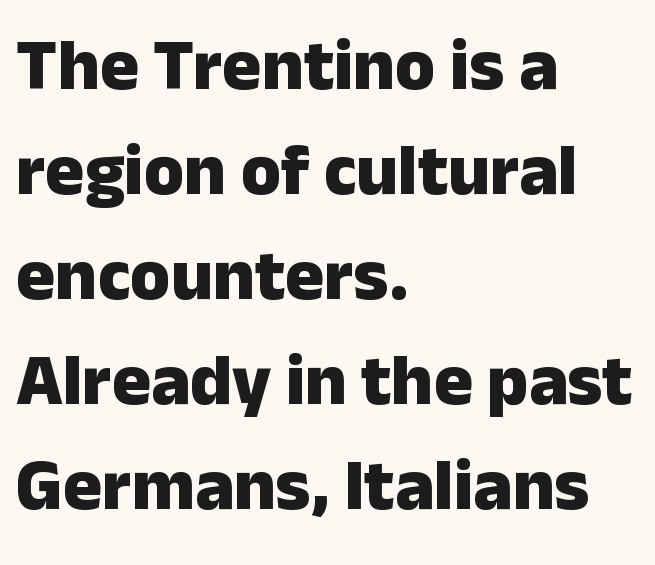
The image shows 73 px heavy sans-serif type, upright; set left-aligned, normal line spacing (1.44x), normal letter spacing, not underlined; low stroke contrast and a medium x-height.
